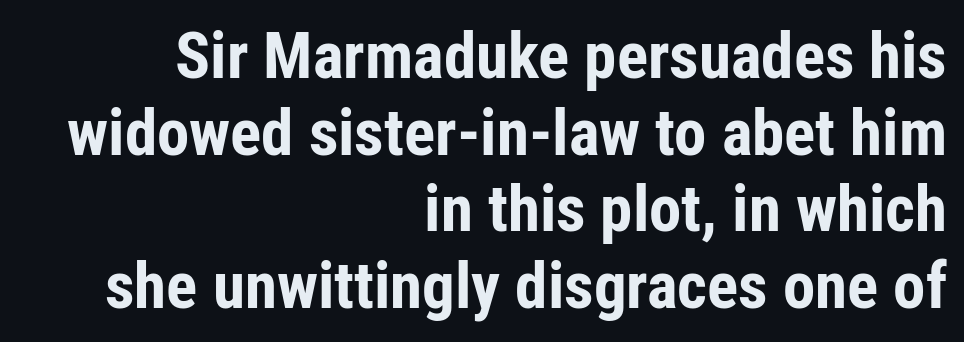
{"serif": "no", "italic": "no", "bold": "yes", "weight": "bold", "width": "condensed", "stroke_contrast": "low", "x_height": "medium", "monospaced": "no", "underline": "no", "align": "right", "line_spacing_ratio": 1.18, "letter_spacing": "normal", "letter_spacing_em": 0.0, "glyph_px": 65}
